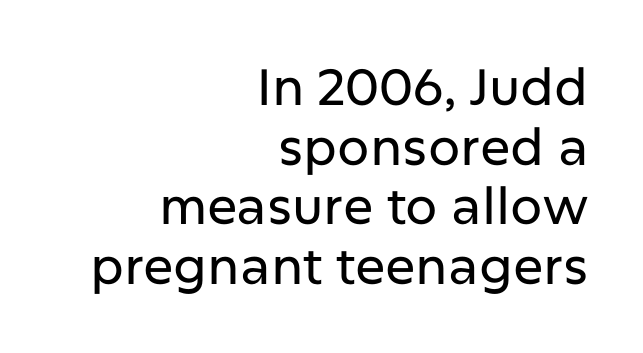
Q: Is the text italic (slanted)? A: No, it is upright.
Q: Is the typeface a serif or a sans-serif typeface? A: Sans-serif.
Q: Is the text underlined? A: No.
Q: How is the paragraph aligned? A: Right-aligned.
Q: Is the spacing between letters normal or unusually wide? A: Normal.
Q: Width (condensed, normal, or wide)? A: Normal.
Q: Stroke contrast? A: Low.
Q: x-height? A: Medium.
Q: Monospaced? A: No.
